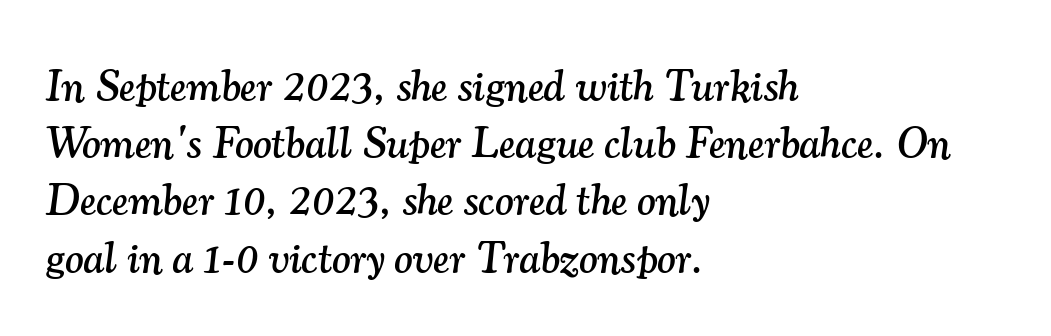
{"serif": "yes", "italic": "yes", "lean": "right", "slant_degrees": 7, "width": "normal", "stroke_contrast": "medium", "x_height": "small", "monospaced": "no", "underline": "no", "align": "left", "line_spacing": "normal", "line_spacing_ratio": 1.3, "letter_spacing": "normal", "letter_spacing_em": 0.0, "glyph_px": 44}
